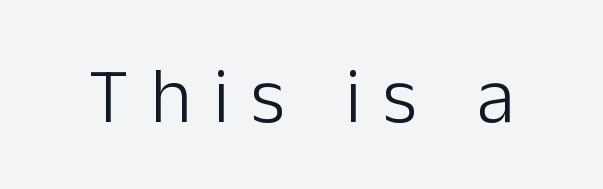
The gap between lines stays unmarked. Stroke terminals: plain, sans-serif. Each letter keeps its own natural width here, so spacing adapts to shape. The typography opts for an upright posture over an oblique one. A light-to-regular cut is what we see here.
